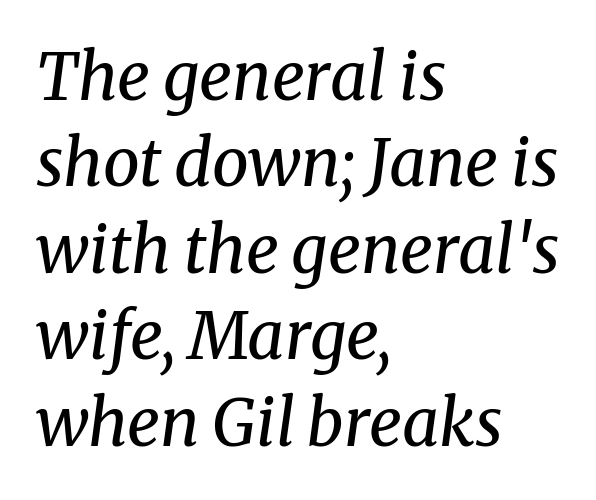
{"serif": "yes", "italic": "yes", "lean": "right", "slant_degrees": 8, "bold": "no", "weight": "regular", "width": "normal", "stroke_contrast": "medium", "x_height": "medium", "monospaced": "no", "underline": "no", "align": "left", "line_spacing": "normal", "line_spacing_ratio": 1.33, "letter_spacing": "normal", "letter_spacing_em": 0.0, "glyph_px": 65}
